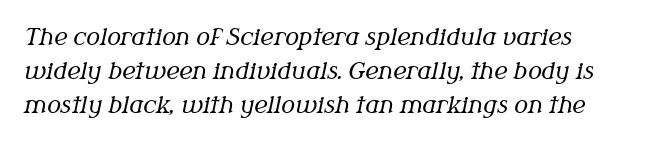
The image shows 23 px text type, italic (leaning right); set normal line spacing (1.48x), normal letter spacing, not underlined.
